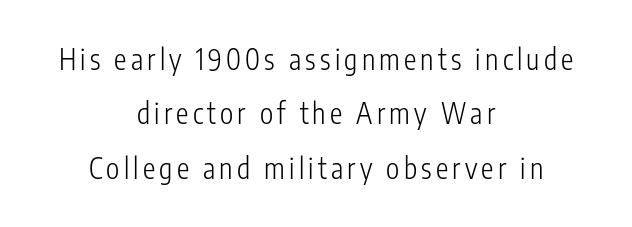
Q: Is the text bold? A: No.
Q: Is the text italic (slanted)? A: No, it is upright.
Q: Is the typeface a serif or a sans-serif typeface? A: Sans-serif.
Q: Is the text underlined? A: No.
Q: How is the paragraph aligned? A: Centered.
Q: Is the spacing between lines tight, normal or loose? A: Loose.
Q: Width (condensed, normal, or wide)? A: Condensed.
Q: Stroke contrast? A: Low.
Q: x-height? A: Medium.
Q: Monospaced? A: No.
